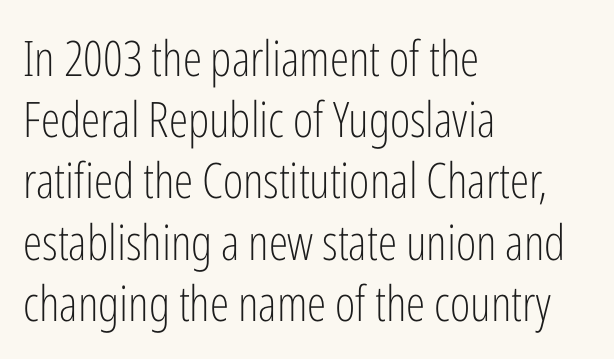
Clear beneath every line of the passage. These lines keep a tight, regular rhythm from letter to letter. Rendered with straight, roman letterforms. These glyphs show unthickened strokes, regular width or finer. A student would call this left alignment; a typographer would say flush left, rag right.
